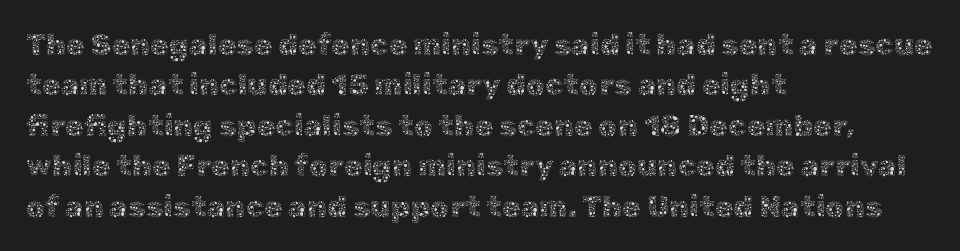
The image shows 30 px thin type, upright; set left-aligned, normal line spacing (1.35x), normal letter spacing, not underlined; a medium x-height.
